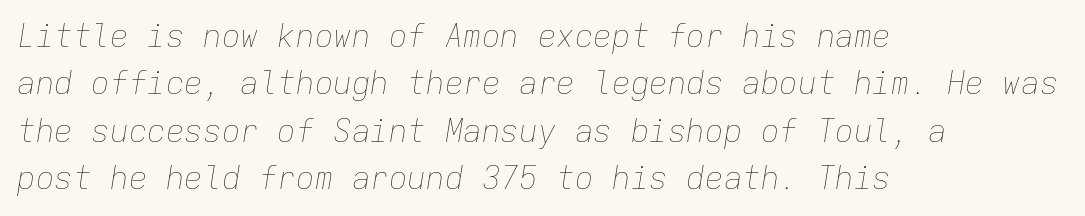
The image shows 31 px thin type, italic (leaning right), monospaced; set left-aligned, normal line spacing (1.53x), normal letter spacing, not underlined; low stroke contrast and a medium x-height.
